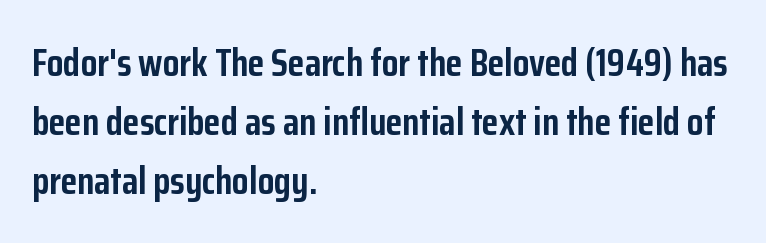
The image shows 38 px semibold, condensed sans-serif type, upright; set left-aligned, normal line spacing (1.55x), normal letter spacing, not underlined; low stroke contrast and a medium x-height.
